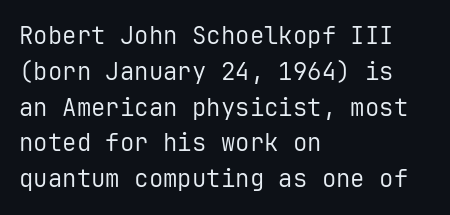
The setting favours the left margin, as ordinary paragraphs usually do. Upright lettering throughout. Letter spacing: default. No chunkiness to these letters — they're not bold.
